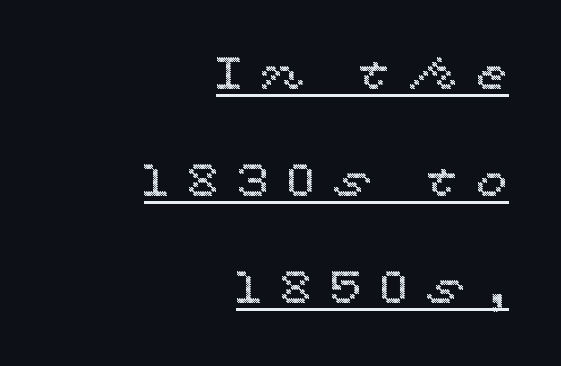
{"width": "wide", "x_height": "medium", "monospaced": "no", "underline": "yes", "align": "right", "line_spacing": "loose", "line_spacing_ratio": 2.38, "letter_spacing": "wide", "letter_spacing_em": 0.43, "glyph_px": 45}
